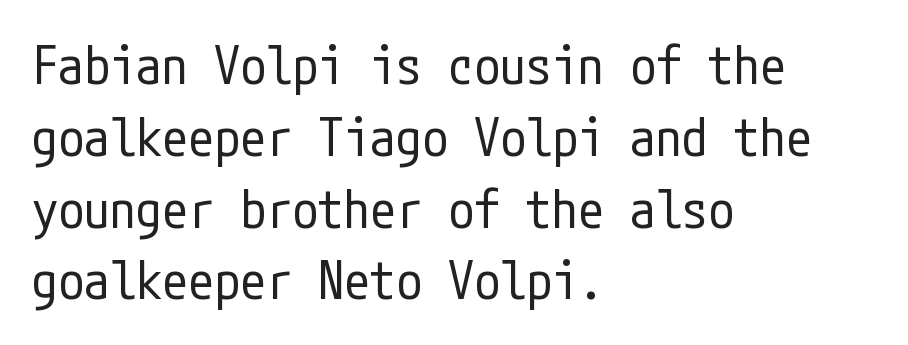
{"serif": "no", "italic": "no", "bold": "no", "weight": "regular", "width": "condensed", "stroke_contrast": "low", "x_height": "medium", "underline": "no", "align": "left", "line_spacing": "normal", "line_spacing_ratio": 1.38, "letter_spacing": "normal", "letter_spacing_em": 0.0, "glyph_px": 52}
